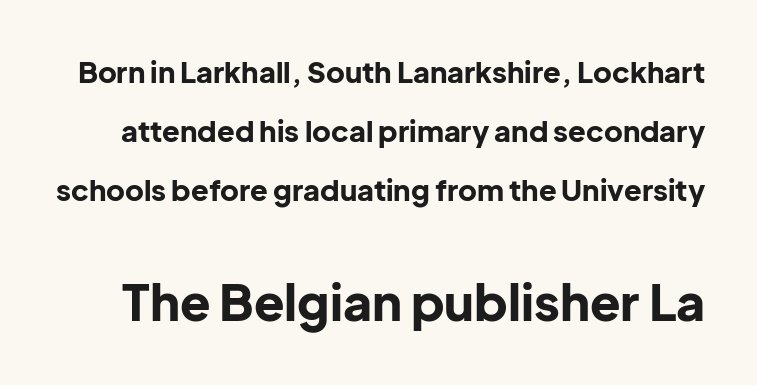
Q: Is the text bold? A: Yes.
Q: Is the text italic (slanted)? A: No, it is upright.
Q: Is the typeface a serif or a sans-serif typeface? A: Sans-serif.
Q: Is the text underlined? A: No.
Q: Is the spacing between letters normal or unusually wide? A: Normal.
Q: Is the spacing between lines tight, normal or loose? A: Loose.
Q: Which block of text is set in a larger size, the first (top) or the second (bottom)? A: The second (bottom) one.
Q: Width (condensed, normal, or wide)? A: Normal.
Q: Stroke contrast? A: Low.
Q: x-height? A: Medium.
Q: Monospaced? A: No.
